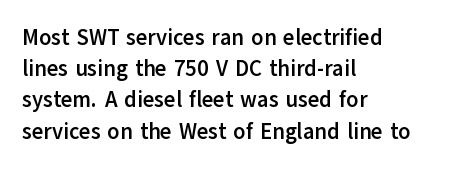
In CSS terms this would be text-align: left. Baseline-to-baseline distance is the conventional proportion of letter height. Notice how the stems are strictly vertical — no italics here. The space beneath each line is pristine and unruled. Spacing between characters is what you'd get straight out of the box. The passage shown is emphatically bold.
